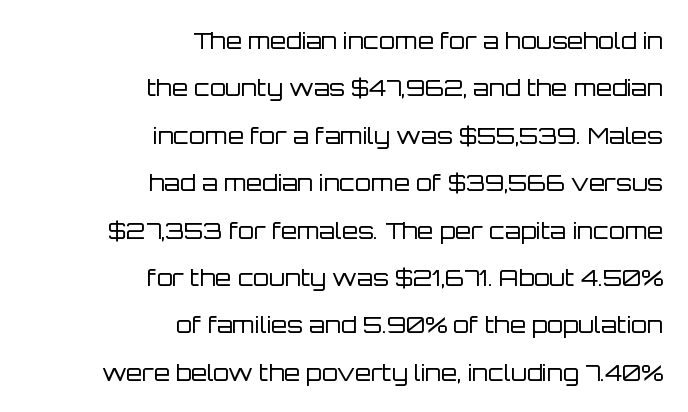
The image shows 23 px text type, upright; set right-aligned, loose line spacing (2.06x), normal letter spacing, not underlined.
